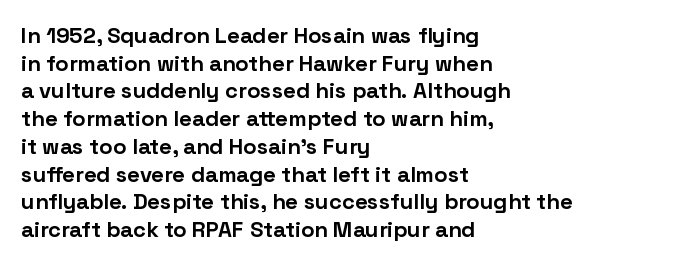
{"italic": "no", "bold": "yes", "underline": "no", "align": "left", "line_spacing": "normal", "line_spacing_ratio": 1.26, "letter_spacing": "normal", "letter_spacing_em": 0.0, "glyph_px": 22}
